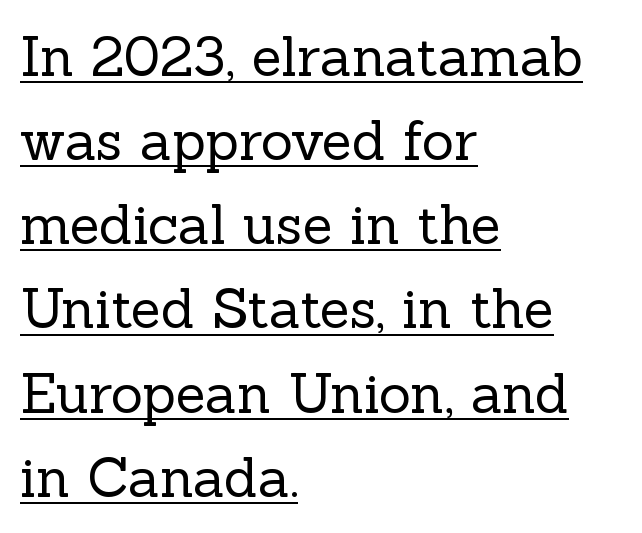
The image shows 55 px regular-weight serif type, upright; set left-aligned, normal line spacing (1.53x), normal letter spacing, underlined; a medium x-height.
